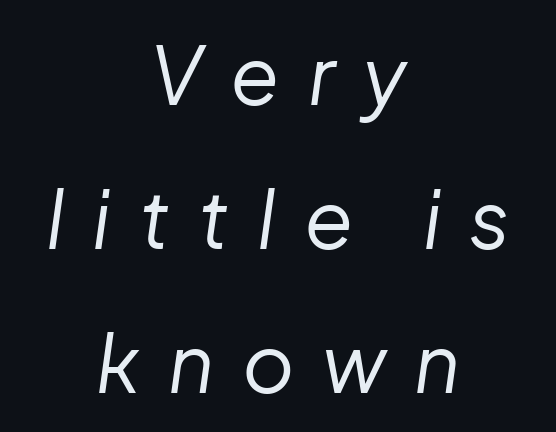
Is the block centered? Yes — each line is placed symmetrically about the middle. The letters advance in unequal steps, a hallmark of proportional type. The typeface has the unassuming heft of standard copy or less. Bare-footed words on every line. Look at the tracking — it's clearly loosened, letters drifting apart. The rendering applies a slant to the glyphs.
